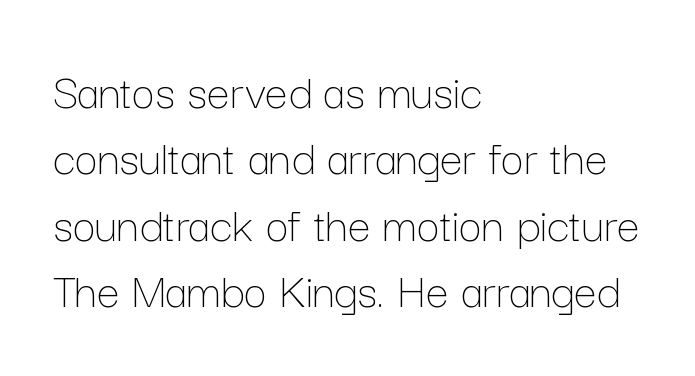
The space between consecutive lines is moderate. Clear beneath every line of the passage. The lettering holds an erect, upright posture throughout. This sample has the flowing, uneven cadence of proportional lettering. The passage is arranged the way most books set body copy — flush left.
